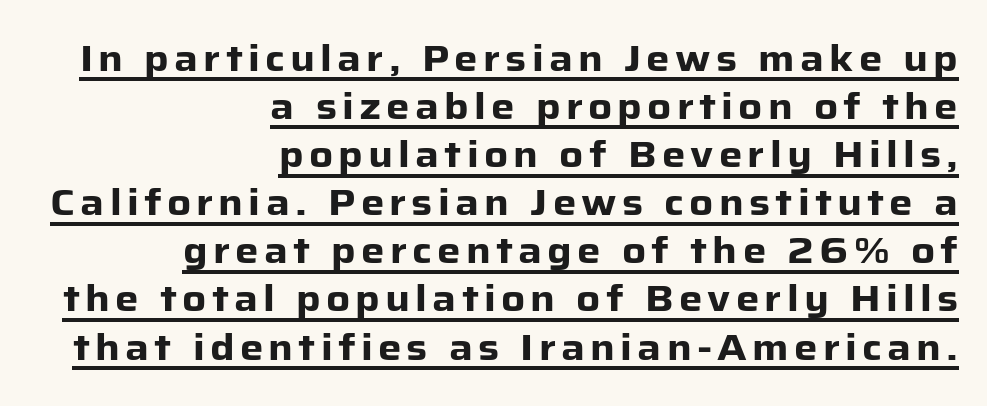
{"serif": "no", "italic": "no", "bold": "yes", "weight": "heavy", "width": "normal", "stroke_contrast": "low", "x_height": "medium", "monospaced": "no", "underline": "yes", "align": "right", "line_spacing": "normal", "line_spacing_ratio": 1.3, "glyph_px": 37}
